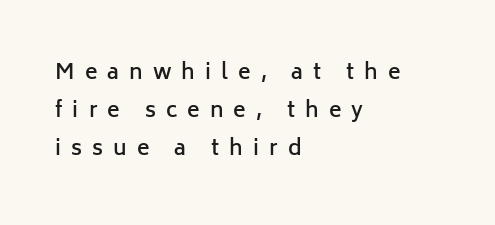
A typesetter would mark this as roman, not italic. Compared with an ordinary text face, these strokes are moderately heavier — a semibold. The passage shown is not underscored anywhere. Each word looks stretched out because of the extra space between its letters.
